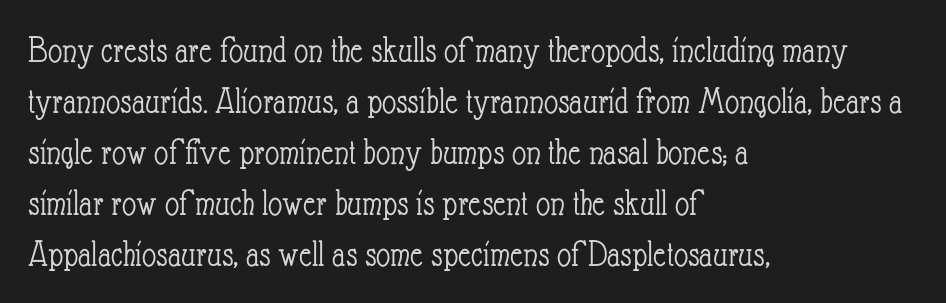
Q: Is the text bold? A: No.
Q: Is the text italic (slanted)? A: No, it is upright.
Q: Is the text underlined? A: No.
Q: How is the paragraph aligned? A: Left-aligned.
Q: Is the spacing between letters normal or unusually wide? A: Normal.
Q: Is the spacing between lines tight, normal or loose? A: Normal.
Q: Width (condensed, normal, or wide)? A: Condensed.
Q: Stroke contrast? A: Low.
Q: x-height? A: Small.
Q: Monospaced? A: No.
